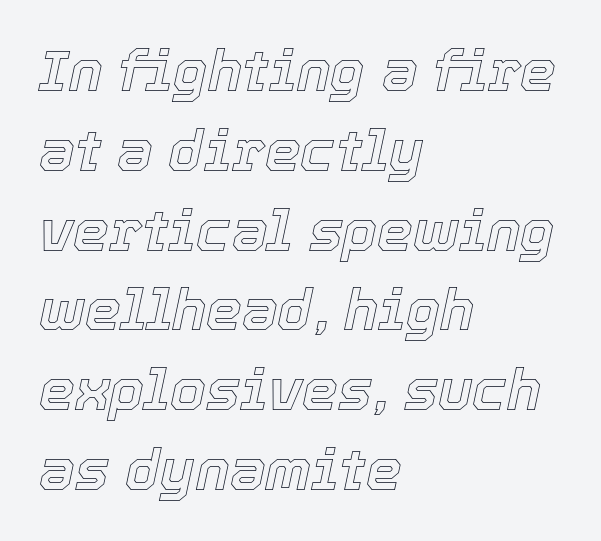
{"italic": "yes", "lean": "right", "slant_degrees": 12, "width": "normal", "x_height": "medium", "monospaced": "no", "underline": "no", "align": "left", "line_spacing": "normal", "line_spacing_ratio": 1.4, "letter_spacing": "normal", "letter_spacing_em": 0.0, "glyph_px": 57}
